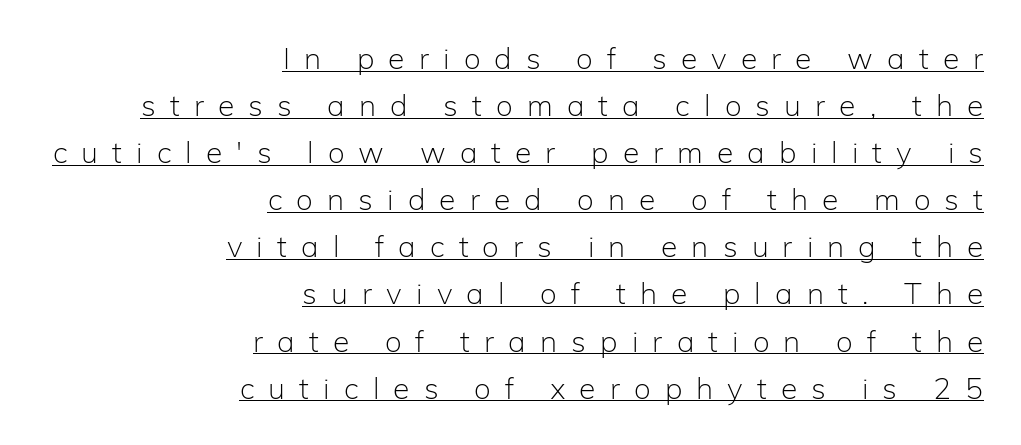
{"serif": "no", "italic": "no", "bold": "no", "weight": "light", "width": "normal", "stroke_contrast": "low", "x_height": "medium", "monospaced": "no", "underline": "yes", "align": "right", "line_spacing": "normal", "line_spacing_ratio": 1.57, "letter_spacing": "wide", "letter_spacing_em": 0.47, "glyph_px": 30}
